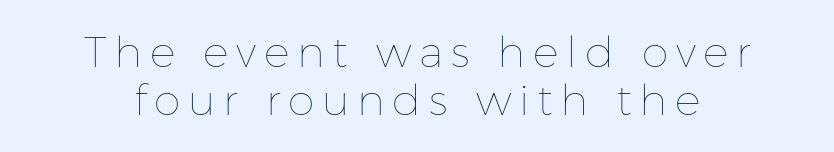
The image shows 43 px thin type, upright; set tight line spacing (1.12x), not underlined; low stroke contrast and a medium x-height.
